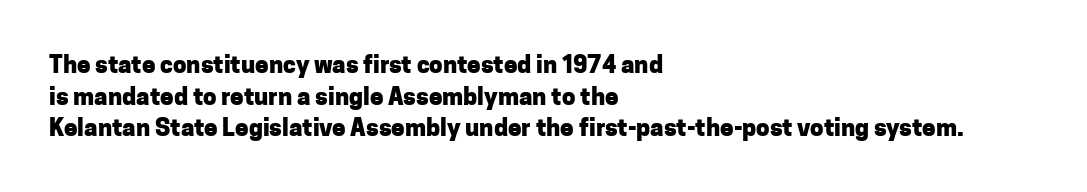
{"italic": "no", "bold": "yes", "underline": "no", "align": "left", "line_spacing": "normal", "line_spacing_ratio": 1.32, "letter_spacing": "normal", "letter_spacing_em": 0.0, "glyph_px": 24}
